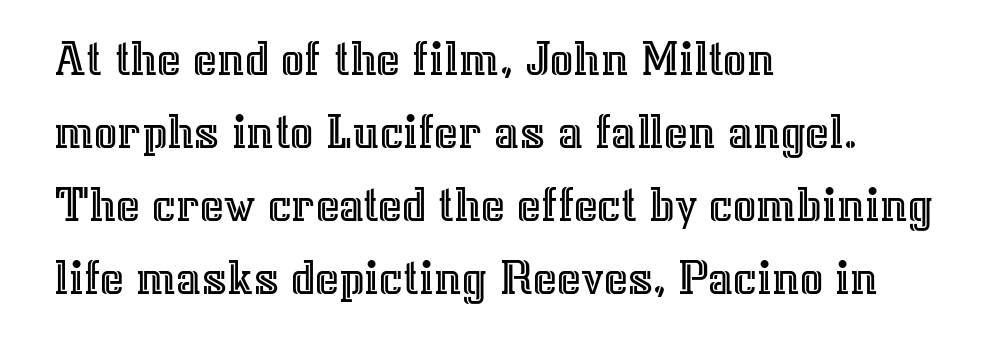
Q: Is the text italic (slanted)? A: No, it is upright.
Q: Is the text underlined? A: No.
Q: How is the paragraph aligned? A: Left-aligned.
Q: Is the spacing between letters normal or unusually wide? A: Normal.
Q: Is the spacing between lines tight, normal or loose? A: Normal.
Q: Width (condensed, normal, or wide)? A: Normal.
Q: x-height? A: Medium.
Q: Monospaced? A: No.
